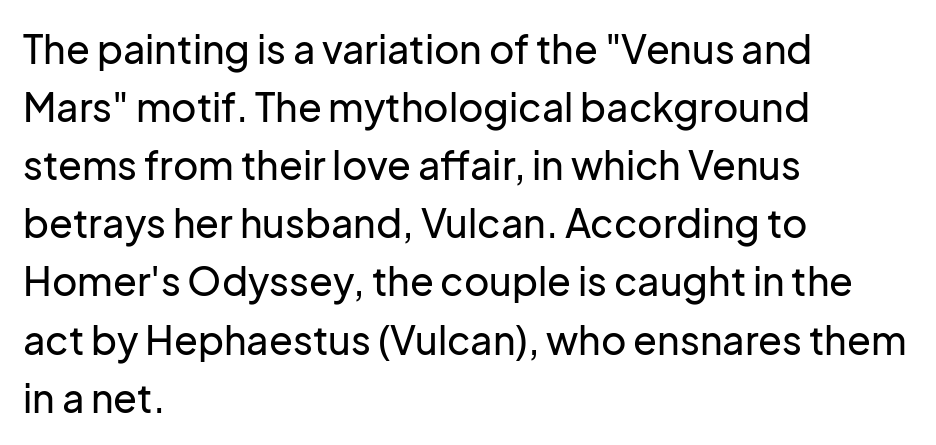
The strip under each line holds only bare page. Horizontally, the lines are justified to the leading edge only. What kind of face is this? One without serifs — a sans. The rows are spaced the way most documents space them. The type sits square on the baseline with zero lean. Letter spacing: default.
